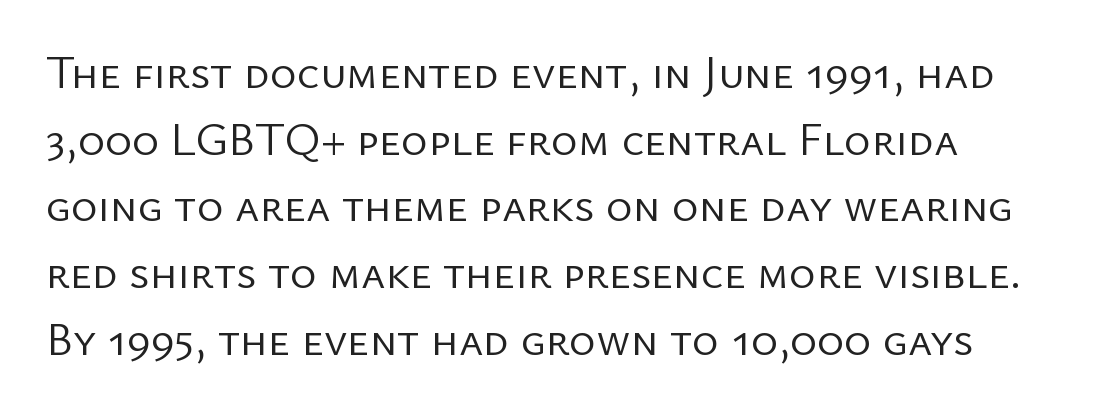
{"serif": "no", "italic": "no", "bold": "no", "weight": "regular", "width": "normal", "stroke_contrast": "low", "x_height": "medium", "monospaced": "no", "underline": "no", "line_spacing": "normal", "line_spacing_ratio": 1.45, "letter_spacing": "normal", "letter_spacing_em": 0.0, "glyph_px": 46}
